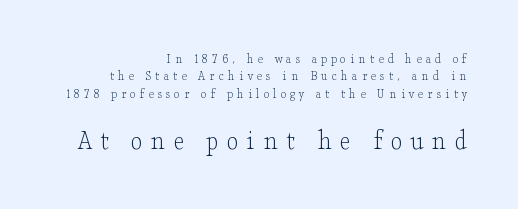
Q: Is the text bold? A: No.
Q: Is the text italic (slanted)? A: No, it is upright.
Q: Is the typeface a serif or a sans-serif typeface? A: Serif.
Q: Is the text underlined? A: No.
Q: How is the paragraph aligned? A: Right-aligned.
Q: Is the spacing between letters normal or unusually wide? A: Unusually wide.
Q: Which block of text is set in a larger size, the first (top) or the second (bottom)? A: The second (bottom) one.
Q: Width (condensed, normal, or wide)? A: Wide.
Q: Stroke contrast? A: Low.
Q: x-height? A: Small.
Q: Monospaced? A: No.
